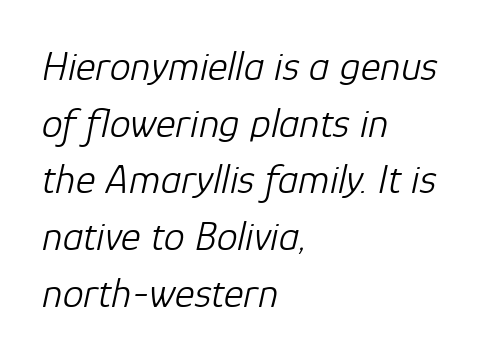
Q: Is the text bold? A: No.
Q: Is the text italic (slanted)? A: Yes, it leans right by about 12 degrees.
Q: Is the text underlined? A: No.
Q: How is the paragraph aligned? A: Left-aligned.
Q: Is the spacing between letters normal or unusually wide? A: Normal.
Q: Is the spacing between lines tight, normal or loose? A: Normal.
Q: Width (condensed, normal, or wide)? A: Normal.
Q: Stroke contrast? A: Low.
Q: x-height? A: Medium.
Q: Monospaced? A: No.
